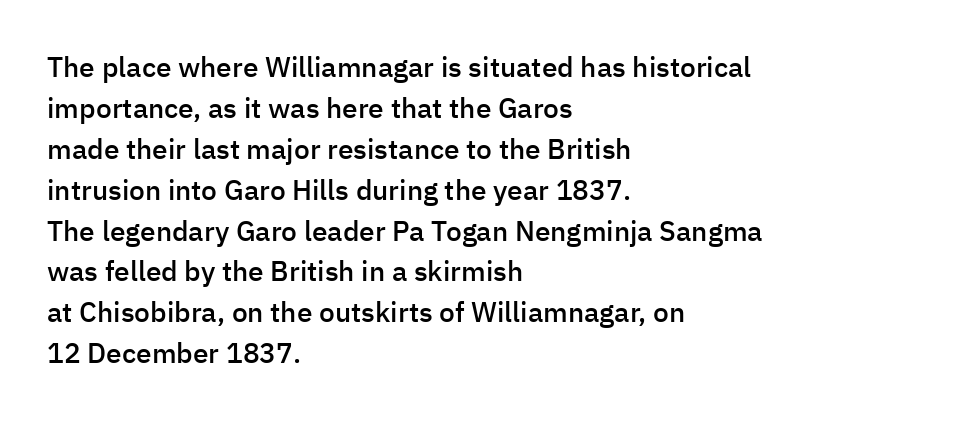
{"serif": "no", "italic": "no", "bold": "semi", "weight": "semibold", "width": "normal", "stroke_contrast": "low", "x_height": "medium", "monospaced": "no", "underline": "no", "align": "left", "line_spacing": "normal", "line_spacing_ratio": 1.46, "letter_spacing": "normal", "letter_spacing_em": 0.0, "glyph_px": 28}
